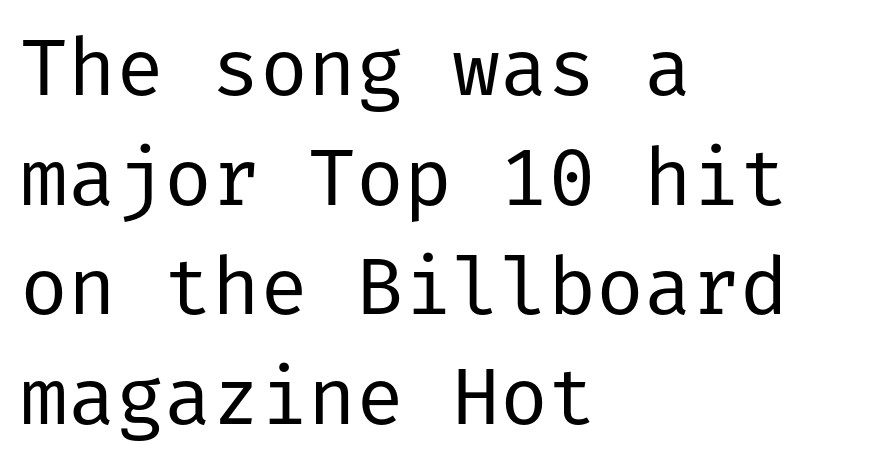
{"serif": "no", "italic": "no", "bold": "no", "weight": "regular", "width": "normal", "stroke_contrast": "low", "x_height": "medium", "underline": "no", "align": "left", "line_spacing": "normal", "line_spacing_ratio": 1.37, "letter_spacing": "normal", "letter_spacing_em": 0.0, "glyph_px": 80}
